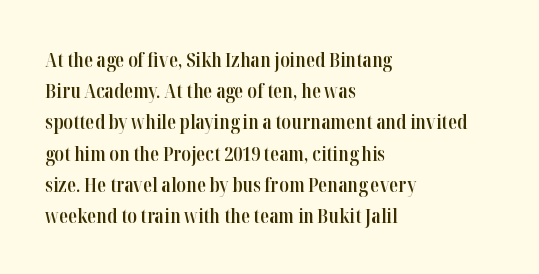
Q: Is the text bold? A: Semi-bold.
Q: Is the text italic (slanted)? A: No, it is upright.
Q: Is the text underlined? A: No.
Q: How is the paragraph aligned? A: Left-aligned.
Q: Is the spacing between letters normal or unusually wide? A: Normal.
Q: Is the spacing between lines tight, normal or loose? A: Normal.
